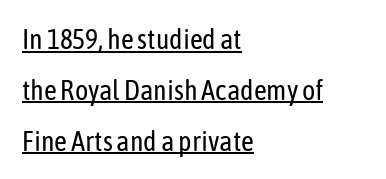
Stems here are at most as thick as an everyday book face. Do the characters align in a grid? No, the font is proportional. Posture: vertical. Look at the tracking — it's just the regular setting, nothing added.
